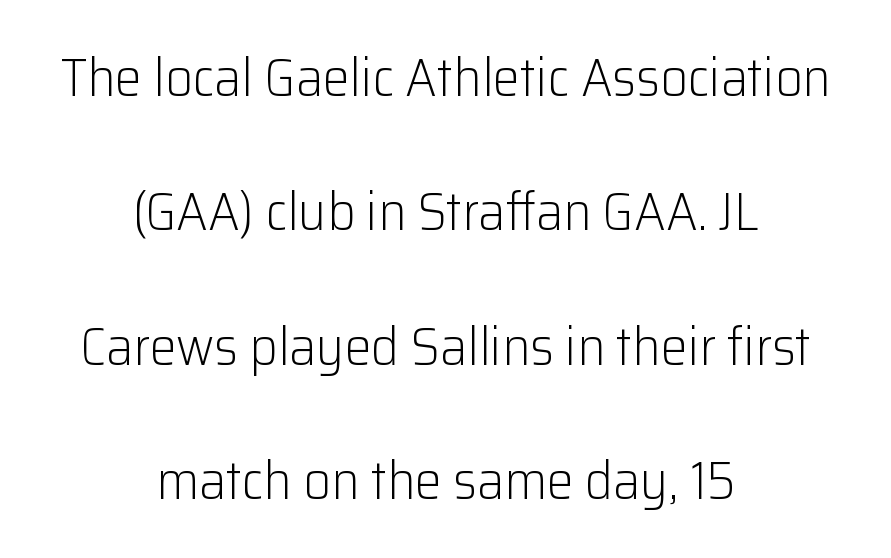
{"serif": "no", "italic": "no", "bold": "no", "weight": "light", "width": "normal", "stroke_contrast": "low", "x_height": "medium", "monospaced": "no", "underline": "no", "align": "center", "line_spacing": "loose", "line_spacing_ratio": 2.49, "letter_spacing": "normal", "letter_spacing_em": 0.0, "glyph_px": 54}
